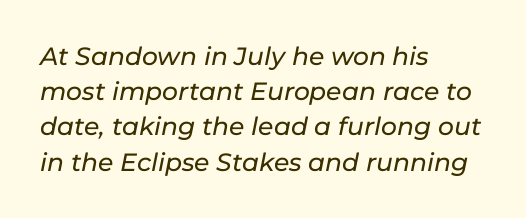
This rendering features lettering with no underline. Leftover space on each line is placed entirely after the last word. The leading is moderate, giving the passage an even texture. Characters follow at the spacing the type designer built in. Italic: yes, the glyphs are oblique.
